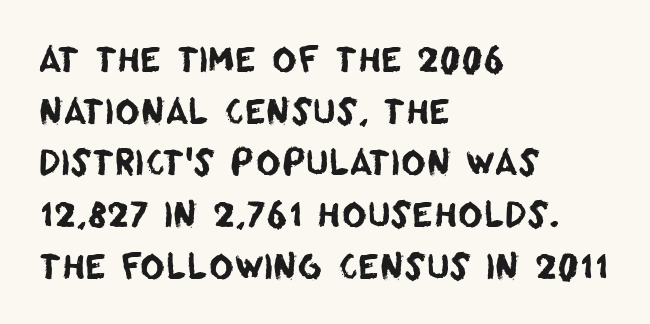
Q: Is the typeface a serif or a sans-serif typeface? A: Sans-serif.
Q: Is the text underlined? A: No.
Q: How is the paragraph aligned? A: Left-aligned.
Q: Is the spacing between letters normal or unusually wide? A: Normal.
Q: Is the spacing between lines tight, normal or loose? A: Normal.
Q: Width (condensed, normal, or wide)? A: Normal.
Q: Stroke contrast? A: Low.
Q: x-height? A: Large.
Q: Monospaced? A: No.
